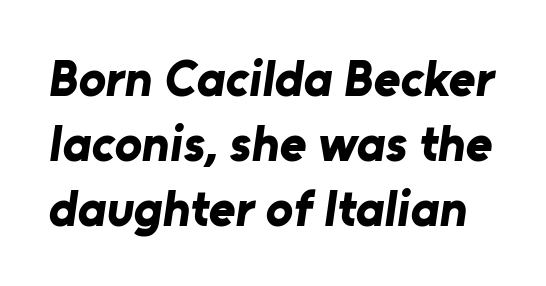
Q: Is the text bold? A: Yes.
Q: Is the typeface a serif or a sans-serif typeface? A: Sans-serif.
Q: Is the text underlined? A: No.
Q: Is the spacing between letters normal or unusually wide? A: Normal.
Q: Is the spacing between lines tight, normal or loose? A: Normal.
Q: Width (condensed, normal, or wide)? A: Normal.
Q: Stroke contrast? A: Low.
Q: x-height? A: Medium.
Q: Monospaced? A: No.
